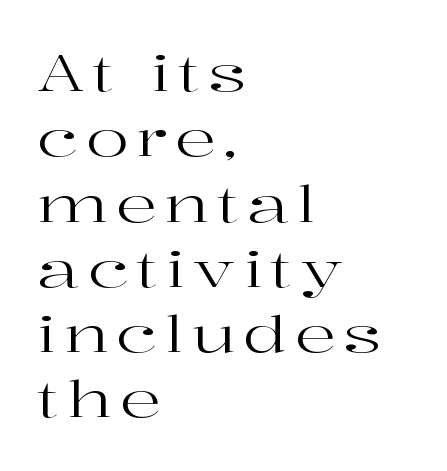
Q: Is the text bold? A: No.
Q: Is the text italic (slanted)? A: No, it is upright.
Q: Is the typeface a serif or a sans-serif typeface? A: Serif.
Q: Is the text underlined? A: No.
Q: How is the paragraph aligned? A: Left-aligned.
Q: Is the spacing between lines tight, normal or loose? A: Normal.
Q: Width (condensed, normal, or wide)? A: Wide.
Q: Stroke contrast? A: High.
Q: x-height? A: Medium.
Q: Monospaced? A: No.
